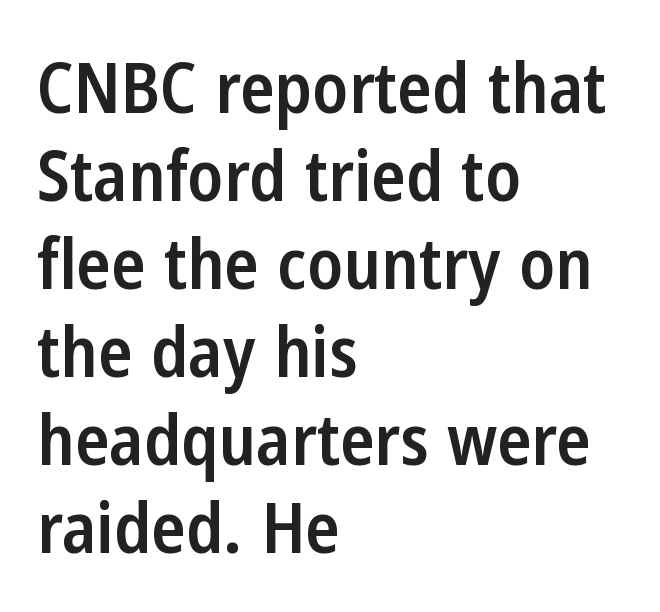
Bold? Not quite — semibold, heavier than regular but stopping short. Is the block centered? No — it sits flush against the left margin. Character widths vary here, with narrow letters taking less room than wide ones. The face used here is a sans, in the tradition of grotesques and geometrics. The typography opts for an upright posture over an oblique one.
